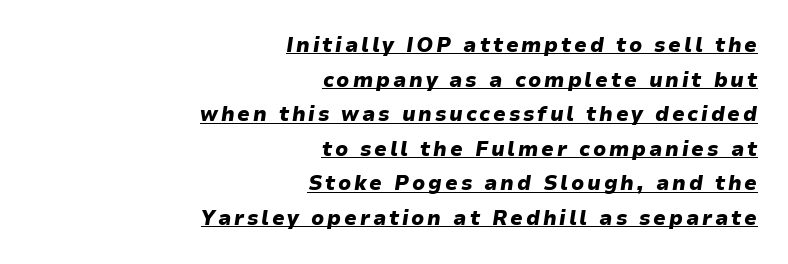
Characters are canted at an angle relative to the baseline's perpendicular. Weight: bold. Caption: multi-line text, flush right, ragged left. The glyphs are accompanied by a horizontal stroke just below them.
